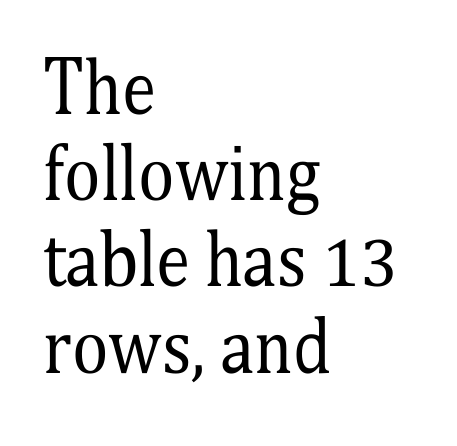
{"serif": "yes", "italic": "no", "bold": "no", "weight": "regular", "width": "condensed", "stroke_contrast": "medium", "x_height": "medium", "monospaced": "no", "underline": "no", "align": "left", "line_spacing": "normal", "line_spacing_ratio": 1.25, "letter_spacing": "normal", "letter_spacing_em": 0.0, "glyph_px": 69}
